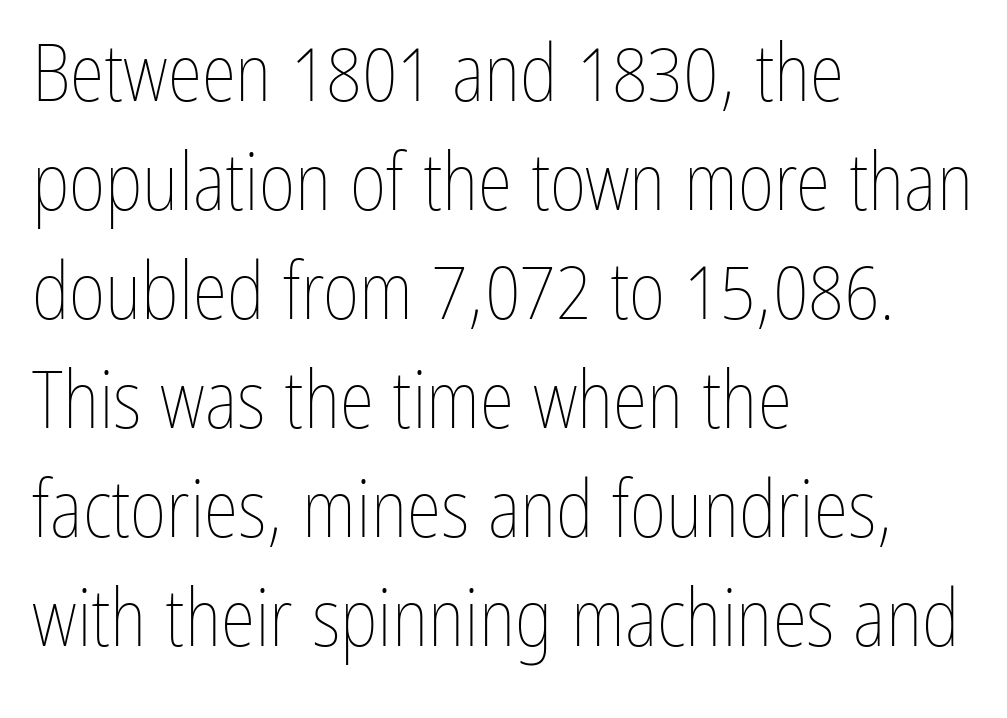
The axis of the letterforms is exactly vertical. This reads as an unemphasized weight, regular at the heaviest. The space beneath each line is pristine and unruled. Alignment: flush left.
